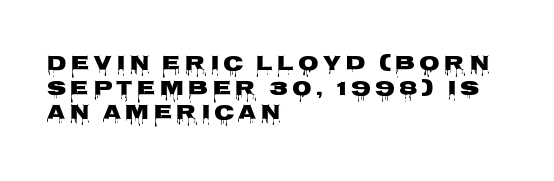
{"italic": "no", "underline": "no", "align": "left", "line_spacing_ratio": 1.17, "glyph_px": 21}
